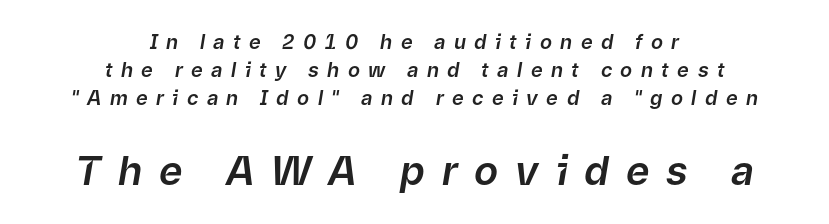
Type without underlining. If you measured baseline to baseline, you'd find a middling distance. Do the characters align in a grid? No, the font is proportional. Yep, that's italic — everything's leaning. The following chunk of copy outweighs the initial chunk in type size. Glyph-to-glyph distance is far greater than everyday printed text.
